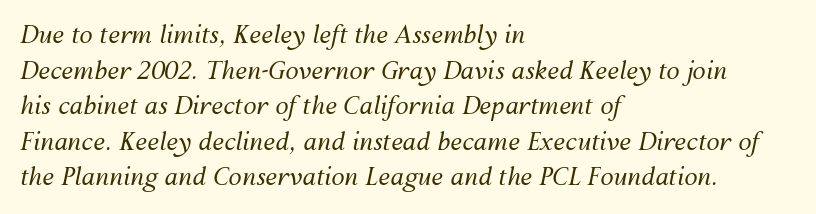
Q: Is the text bold? A: No.
Q: Is the text italic (slanted)? A: Yes, it leans right by about 12 degrees.
Q: Is the text underlined? A: No.
Q: How is the paragraph aligned? A: Left-aligned.
Q: Is the spacing between letters normal or unusually wide? A: Normal.
Q: Is the spacing between lines tight, normal or loose? A: Normal.
